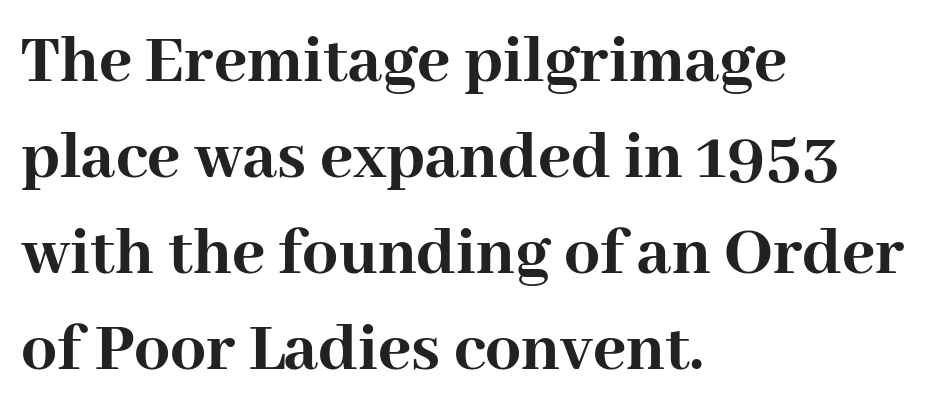
Tracking here is standard; glyphs follow each other at the usual distance. Spacing verdict: proportional, widths tailored to each character. Horizontal bands of white between lines are of average thickness. Type without underlining.
